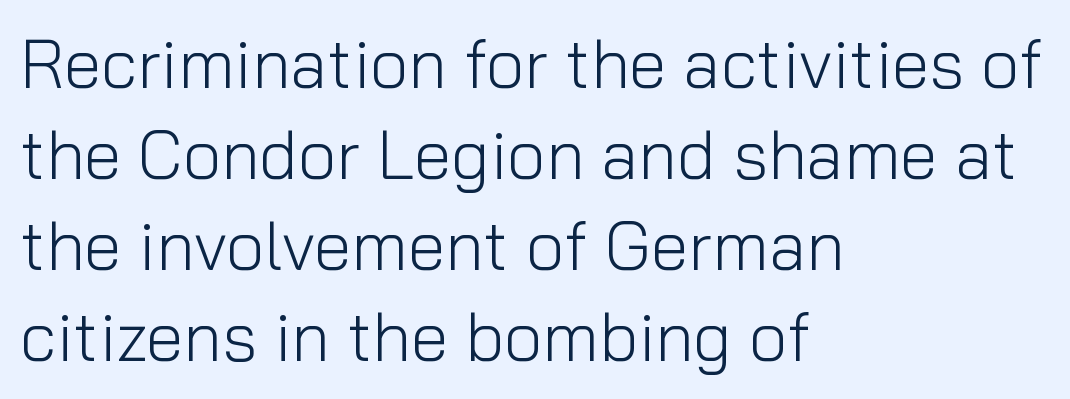
What kind of face is this? One without serifs — a sans. Quick note: underline off. Ordinary non-slanted type is in use. The typesetter chose a ragged-right arrangement here. Tracking here is standard; glyphs follow each other at the usual distance.
